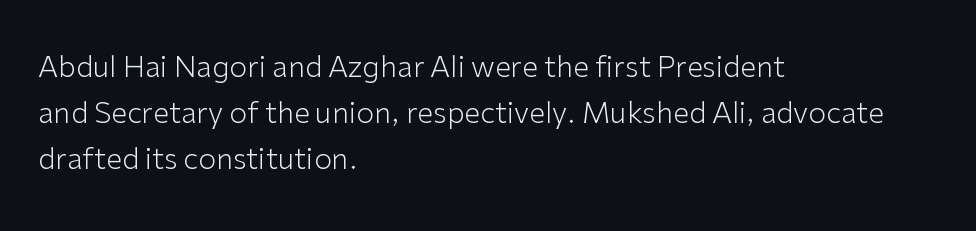
Q: Is the text bold? A: No.
Q: Is the text italic (slanted)? A: No, it is upright.
Q: Is the typeface a serif or a sans-serif typeface? A: Sans-serif.
Q: Is the text underlined? A: No.
Q: How is the paragraph aligned? A: Left-aligned.
Q: Is the spacing between letters normal or unusually wide? A: Normal.
Q: Is the spacing between lines tight, normal or loose? A: Normal.
Q: Width (condensed, normal, or wide)? A: Normal.
Q: Stroke contrast? A: Low.
Q: x-height? A: Medium.
Q: Monospaced? A: No.
